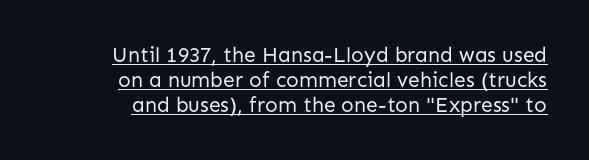
{"italic": "no", "bold": "no", "underline": "yes", "align": "right", "line_spacing_ratio": 1.19, "letter_spacing": "normal", "letter_spacing_em": 0.0, "glyph_px": 21}
